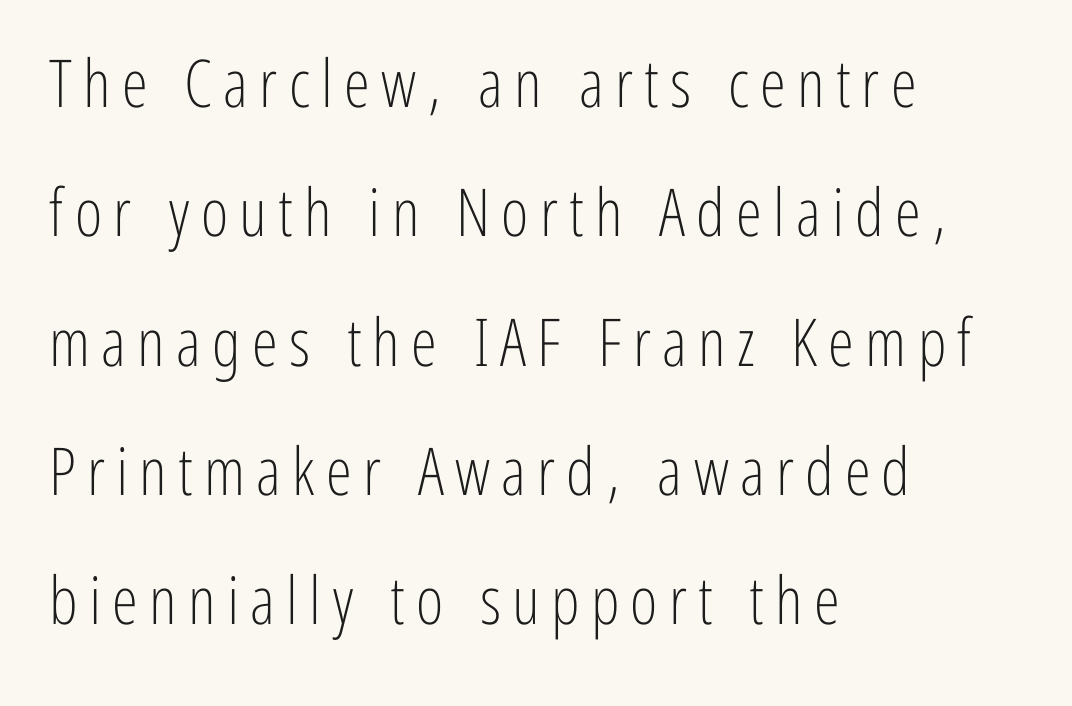
The image shows 66 px light, condensed sans-serif type, upright; set left-aligned, loose line spacing (1.96x), not underlined; low stroke contrast and a medium x-height.
